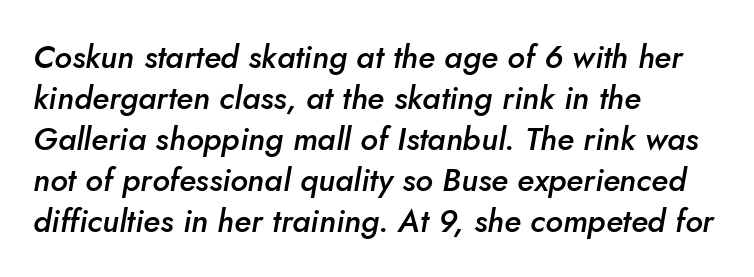
The image shows 32 px semibold type, italic (leaning right); set left-aligned, normal line spacing (1.28x), normal letter spacing, not underlined; low stroke contrast and a small x-height.
